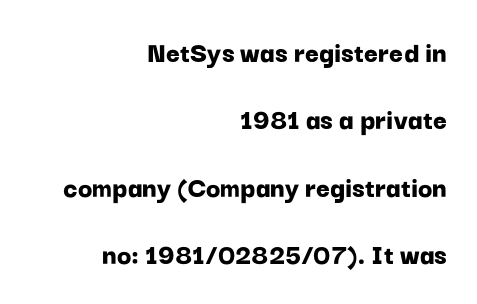
{"serif": "no", "italic": "no", "bold": "yes", "weight": "bold", "width": "normal", "stroke_contrast": "low", "x_height": "medium", "monospaced": "no", "underline": "no", "align": "right", "line_spacing": "loose", "line_spacing_ratio": 2.25, "letter_spacing": "normal", "letter_spacing_em": 0.0, "glyph_px": 30}
